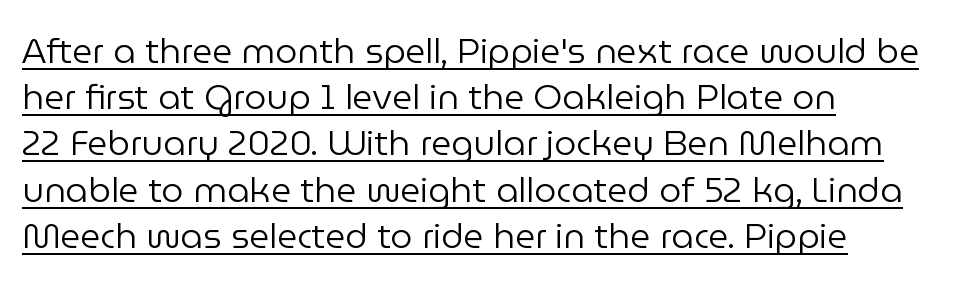
The image shows 35 px regular-weight sans-serif type, upright; set left-aligned, normal line spacing (1.32x), normal letter spacing, underlined; low stroke contrast and a medium x-height.
